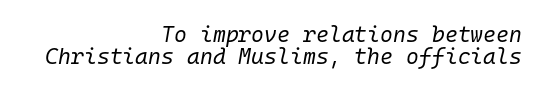
Baseline-to-baseline distance is barely more than the letter height. Style check: oblique. Compared with typical body copy, the letter spacing here is the same. Check the space under the baseline: it is left empty.
